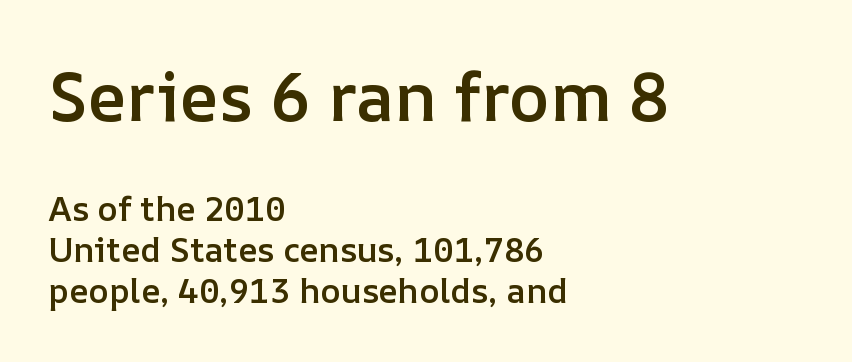
Q: Is the text bold? A: Semi-bold.
Q: Is the text italic (slanted)? A: No, it is upright.
Q: Is the text underlined? A: No.
Q: How is the paragraph aligned? A: Left-aligned.
Q: Is the spacing between letters normal or unusually wide? A: Normal.
Q: Which block of text is set in a larger size, the first (top) or the second (bottom)? A: The first (top) one.
Q: Width (condensed, normal, or wide)? A: Normal.
Q: Stroke contrast? A: Low.
Q: x-height? A: Medium.
Q: Monospaced? A: No.
